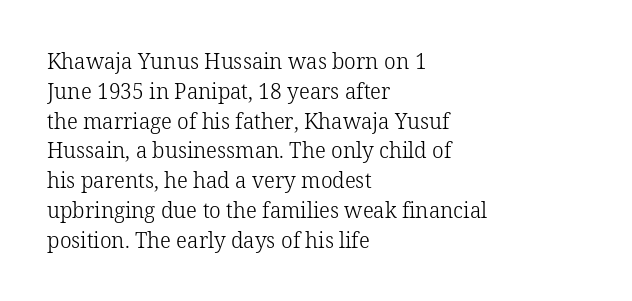
{"italic": "no", "bold": "no", "underline": "no", "align": "left", "line_spacing": "normal", "line_spacing_ratio": 1.42, "letter_spacing": "normal", "letter_spacing_em": 0.0, "glyph_px": 21}
